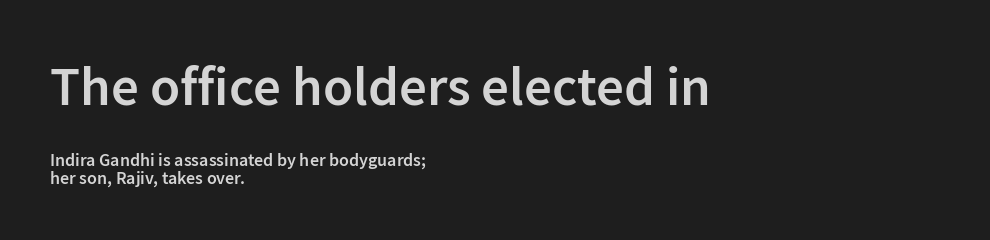
Q: Is the text bold? A: Semi-bold.
Q: Is the text italic (slanted)? A: No, it is upright.
Q: Is the typeface a serif or a sans-serif typeface? A: Sans-serif.
Q: Is the text underlined? A: No.
Q: How is the paragraph aligned? A: Left-aligned.
Q: Is the spacing between letters normal or unusually wide? A: Normal.
Q: Is the spacing between lines tight, normal or loose? A: Tight.
Q: Which block of text is set in a larger size, the first (top) or the second (bottom)? A: The first (top) one.
Q: Width (condensed, normal, or wide)? A: Normal.
Q: Stroke contrast? A: Low.
Q: x-height? A: Medium.
Q: Monospaced? A: No.
